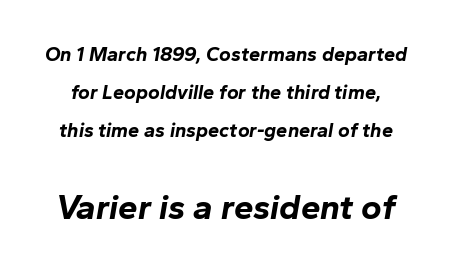
{"italic": "yes", "lean": "right", "slant_degrees": 10, "bold": "yes", "weight": "bold", "width": "normal", "stroke_contrast": "low", "x_height": "medium", "monospaced": "no", "underline": "no", "line_spacing": "loose", "line_spacing_ratio": 1.91, "letter_spacing": "normal", "letter_spacing_em": 0.0, "larger_block": "second", "size_ratio": 1.75, "glyph_px": 35}
